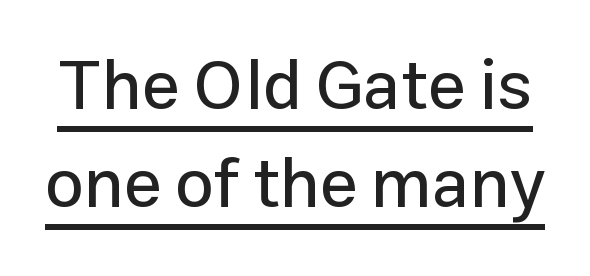
{"serif": "no", "italic": "no", "width": "normal", "stroke_contrast": "low", "x_height": "medium", "monospaced": "no", "underline": "yes", "line_spacing": "normal", "line_spacing_ratio": 1.42, "letter_spacing": "normal", "letter_spacing_em": 0.0, "glyph_px": 69}
